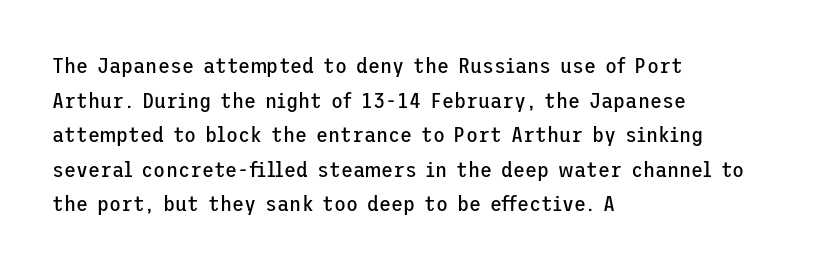
Q: Is the text bold? A: No.
Q: Is the text italic (slanted)? A: No, it is upright.
Q: Is the text underlined? A: No.
Q: How is the paragraph aligned? A: Left-aligned.
Q: Is the spacing between letters normal or unusually wide? A: Normal.
Q: Is the spacing between lines tight, normal or loose? A: Normal.
